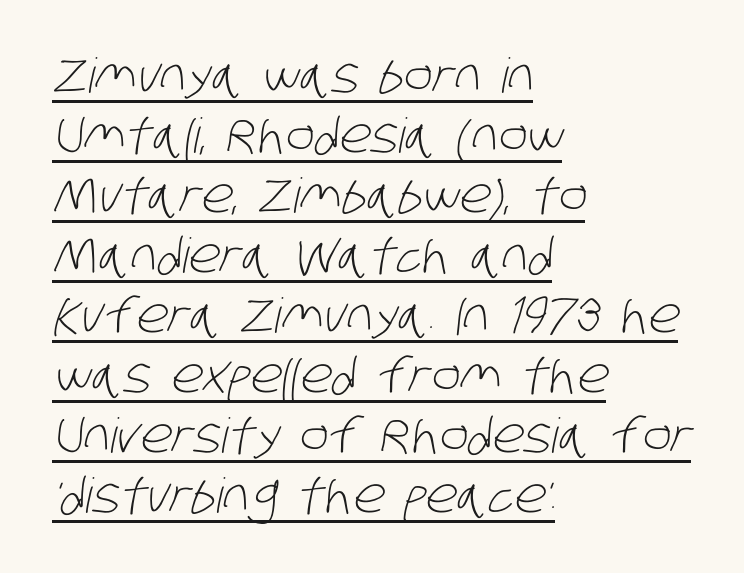
{"serif": "no", "bold": "no", "weight": "light", "width": "condensed", "stroke_contrast": "low", "x_height": "large", "monospaced": "no", "underline": "yes", "align": "left", "line_spacing": "normal", "line_spacing_ratio": 1.25, "letter_spacing": "normal", "letter_spacing_em": 0.0, "glyph_px": 48}
